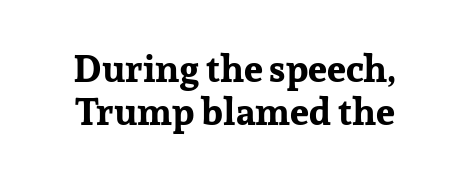
Q: Is the text bold? A: Yes.
Q: Is the text italic (slanted)? A: No, it is upright.
Q: Is the typeface a serif or a sans-serif typeface? A: Serif.
Q: Is the text underlined? A: No.
Q: How is the paragraph aligned? A: Centered.
Q: Is the spacing between letters normal or unusually wide? A: Normal.
Q: Is the spacing between lines tight, normal or loose? A: Tight.
Q: Width (condensed, normal, or wide)? A: Normal.
Q: Stroke contrast? A: Low.
Q: x-height? A: Medium.
Q: Monospaced? A: No.
